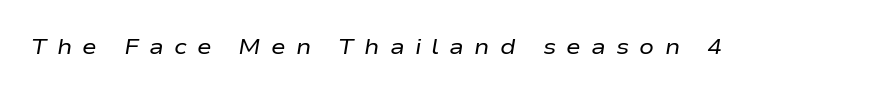
A typesetter would call this heavily tracked-out type. The characters are drawn with everyday or finer stroke widths. Posture: slanted. Anything drawn beneath the words? Only blank space.
